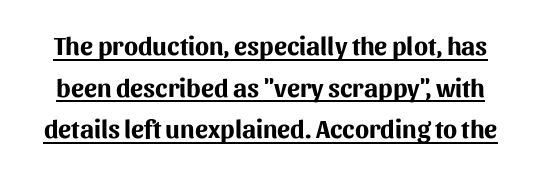
The image shows 26 px bold type, upright; set normal line spacing (1.6x), normal letter spacing, underlined.
